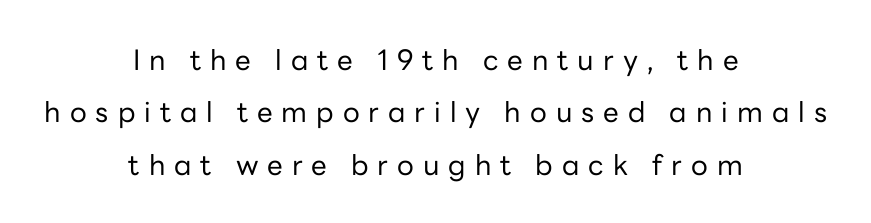
{"serif": "no", "italic": "no", "bold": "no", "weight": "regular", "width": "normal", "stroke_contrast": "low", "x_height": "medium", "monospaced": "no", "underline": "no", "align": "center", "line_spacing_ratio": 1.87, "letter_spacing": "wide", "letter_spacing_em": 0.32, "glyph_px": 28}
